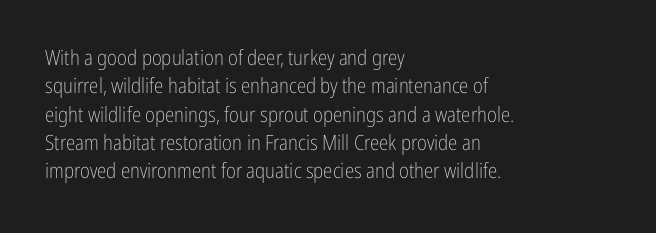
The image shows 21 px text type, upright; set left-aligned, normal line spacing (1.35x), normal letter spacing, not underlined.
